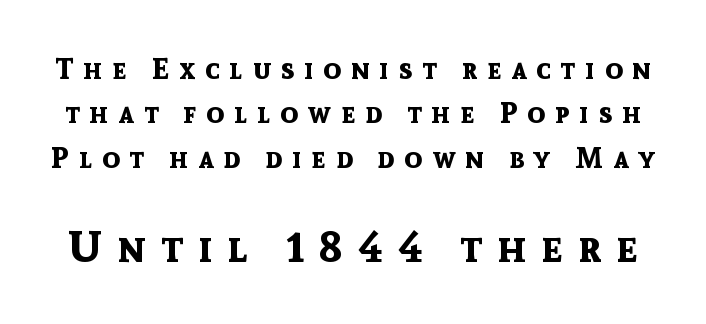
The image shows 44 px bold sans-serif type, upright; set normal line spacing (1.53x), unusually wide letter spacing (+0.34 em), not underlined; the second (bottom) block is 1.52x larger; a medium x-height.
